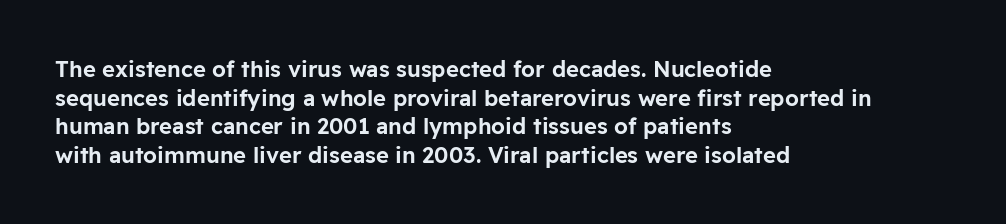
A normal amount of white space separates one row of letters from the next. Unmarked baselines from the first word to the last. These lines were composed using upright roman letters. Compared with typical body copy, the letter spacing here is the same. Line beginnings align vertically; line endings do not.
